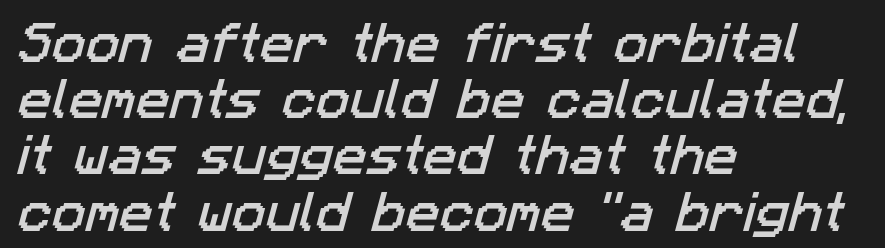
The image shows 45 px sans-serif type; set left-aligned, normal line spacing (1.25x), normal letter spacing, not underlined; low stroke contrast and a medium x-height.
